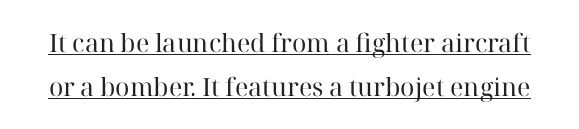
{"italic": "no", "bold": "no", "underline": "yes", "line_spacing_ratio": 1.76, "letter_spacing": "normal", "letter_spacing_em": 0.0, "glyph_px": 25}
